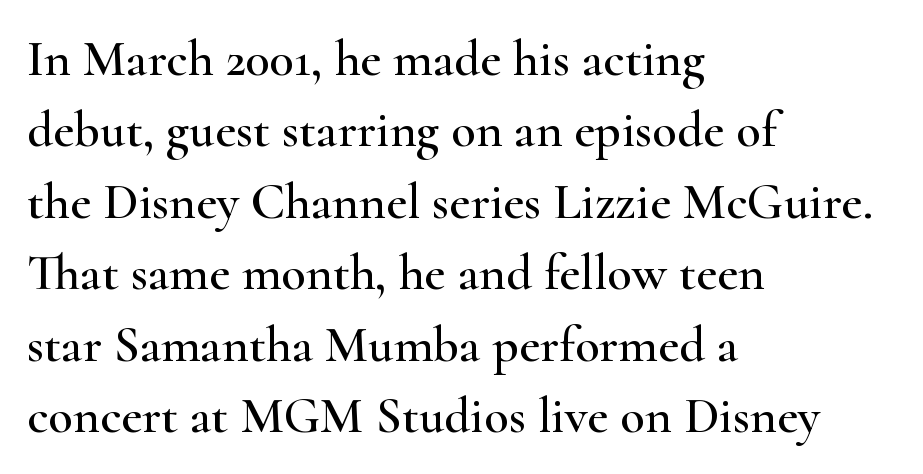
The image shows 51 px wide serif type, upright; set left-aligned, normal line spacing (1.4x), normal letter spacing, not underlined; high stroke contrast and a small x-height.
